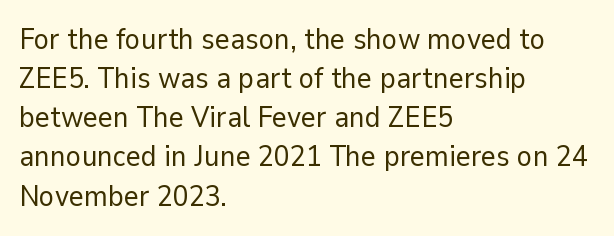
Q: Is the text bold? A: No.
Q: Is the text italic (slanted)? A: No, it is upright.
Q: Is the typeface a serif or a sans-serif typeface? A: Sans-serif.
Q: Is the text underlined? A: No.
Q: How is the paragraph aligned? A: Left-aligned.
Q: Is the spacing between letters normal or unusually wide? A: Normal.
Q: Is the spacing between lines tight, normal or loose? A: Normal.
Q: Width (condensed, normal, or wide)? A: Normal.
Q: Stroke contrast? A: Low.
Q: x-height? A: Medium.
Q: Monospaced? A: No.
